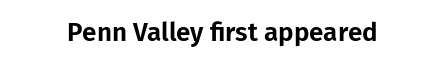
The image shows 26 px text type, upright; set normal letter spacing, not underlined.
